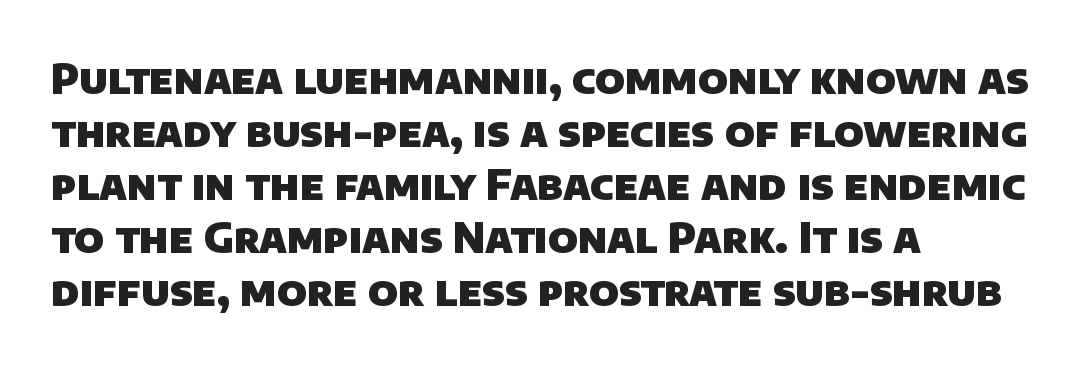
{"serif": "no", "bold": "yes", "weight": "heavy", "width": "normal", "stroke_contrast": "low", "x_height": "large", "monospaced": "no", "underline": "no", "align": "left", "line_spacing": "normal", "line_spacing_ratio": 1.29, "letter_spacing": "normal", "letter_spacing_em": 0.0, "glyph_px": 41}
